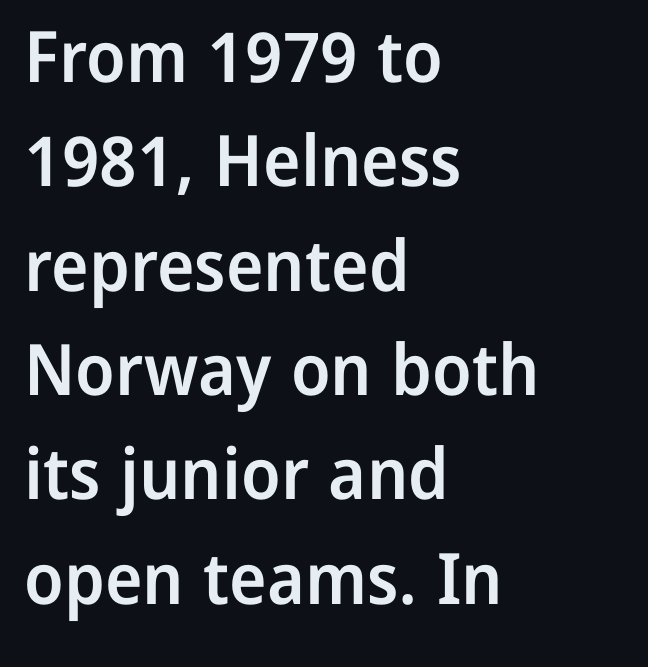
A bare baseline throughout the passage. Caption: standard tracking, unaltered. This rendering employs a face without finishing strokes, i.e., a sans-serif. Regular leading. The strokes are fattened partway — semibold, not bold.
